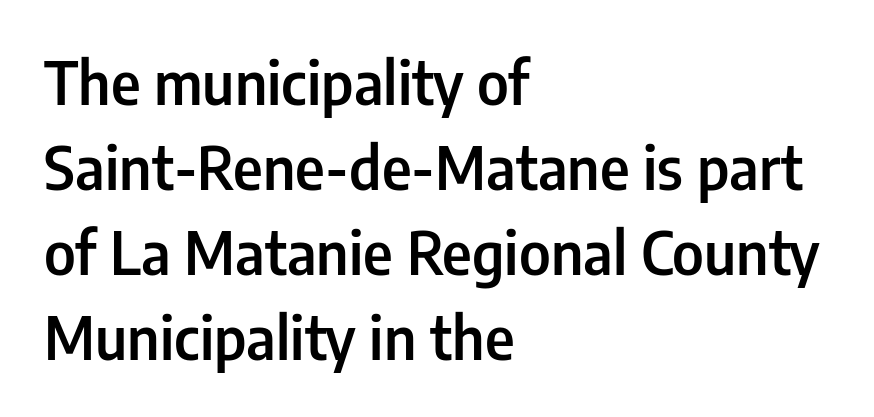
{"serif": "no", "italic": "no", "bold": "semi", "weight": "semibold", "width": "condensed", "stroke_contrast": "low", "x_height": "medium", "monospaced": "no", "underline": "no", "align": "left", "line_spacing": "normal", "line_spacing_ratio": 1.44, "letter_spacing": "normal", "letter_spacing_em": 0.0, "glyph_px": 59}
